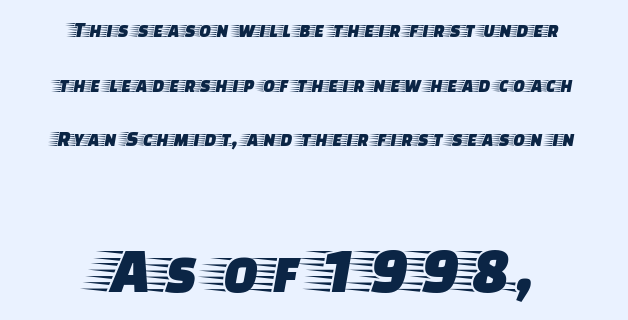
The image shows 65 px wide serif type; set centered, loose line spacing (2.48x), normal letter spacing, not underlined; the second (bottom) block is 2.95x larger; low stroke contrast and a large x-height.
